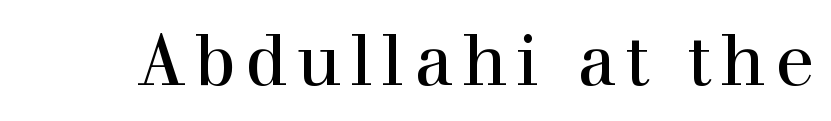
The image shows 71 px serif type, upright; set not underlined; a medium x-height.
